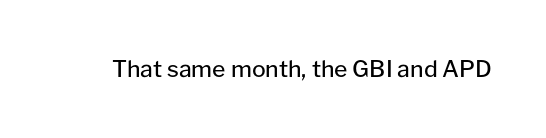
The image shows 23 px text type, upright; set normal letter spacing, not underlined.
